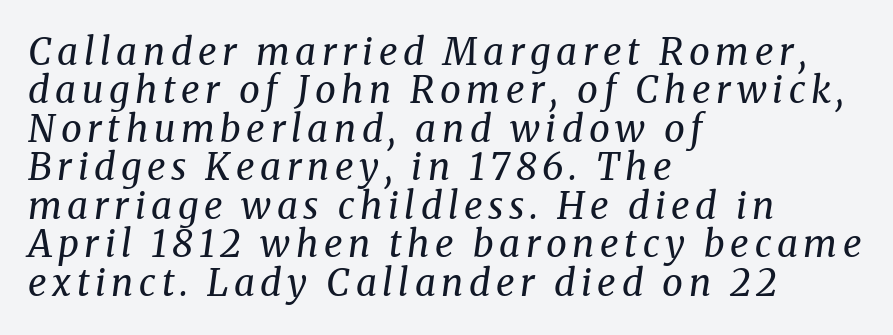
Varying glyph widths throughout — classic text-font behaviour. Quick note: underline off. Counters stay open thanks to moderate or lighter strokes. Each new line begins almost immediately beneath the previous one.
